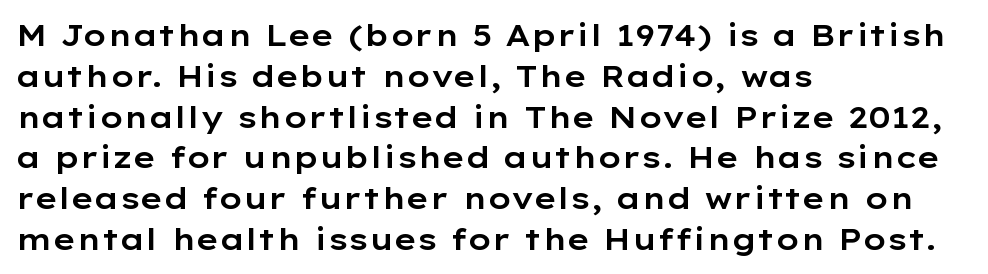
{"serif": "no", "italic": "no", "width": "wide", "stroke_contrast": "low", "x_height": "medium", "monospaced": "no", "underline": "no", "align": "left", "line_spacing": "normal", "line_spacing_ratio": 1.36, "letter_spacing": "normal", "letter_spacing_em": 0.0, "glyph_px": 30}
